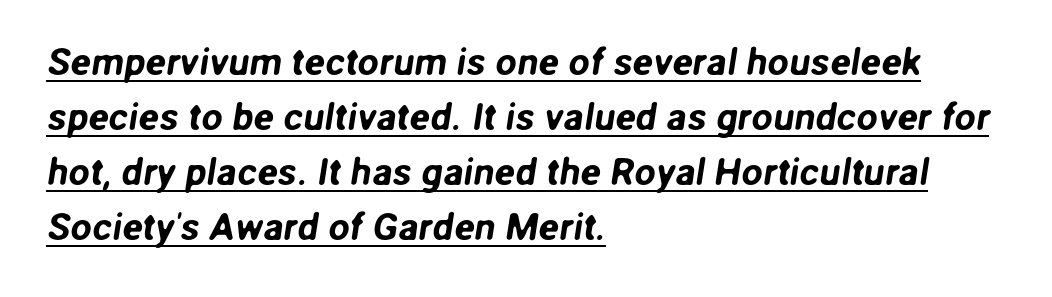
{"serif": "no", "width": "normal", "stroke_contrast": "low", "x_height": "medium", "monospaced": "no", "underline": "yes", "align": "left", "line_spacing": "normal", "line_spacing_ratio": 1.45, "letter_spacing": "normal", "letter_spacing_em": 0.0, "glyph_px": 38}
